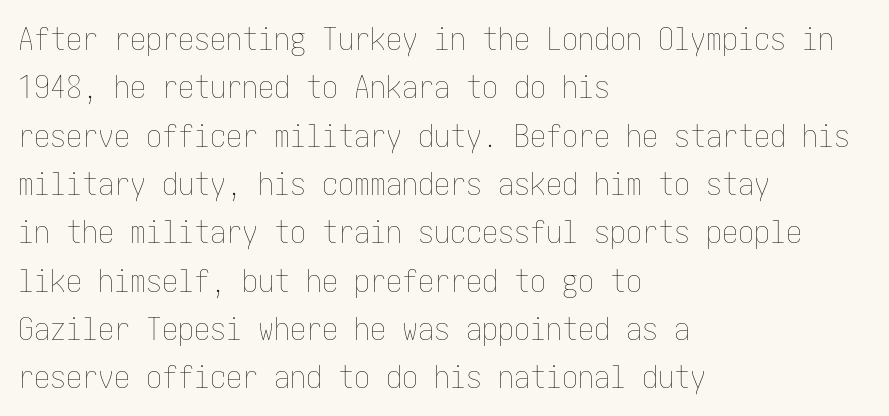
Q: Is the text bold? A: No.
Q: Is the text italic (slanted)? A: No, it is upright.
Q: Is the text underlined? A: No.
Q: How is the paragraph aligned? A: Left-aligned.
Q: Is the spacing between letters normal or unusually wide? A: Normal.
Q: Is the spacing between lines tight, normal or loose? A: Normal.
Q: Width (condensed, normal, or wide)? A: Condensed.
Q: Stroke contrast? A: Low.
Q: x-height? A: Medium.
